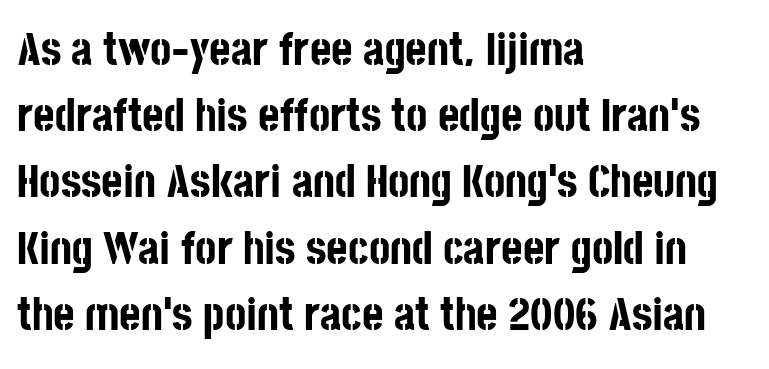
Q: Is the text bold? A: Yes.
Q: Is the text italic (slanted)? A: No, it is upright.
Q: Is the typeface a serif or a sans-serif typeface? A: Sans-serif.
Q: Is the text underlined? A: No.
Q: How is the paragraph aligned? A: Left-aligned.
Q: Is the spacing between letters normal or unusually wide? A: Normal.
Q: Is the spacing between lines tight, normal or loose? A: Normal.
Q: Width (condensed, normal, or wide)? A: Condensed.
Q: Stroke contrast? A: Low.
Q: x-height? A: Large.
Q: Monospaced? A: No.
